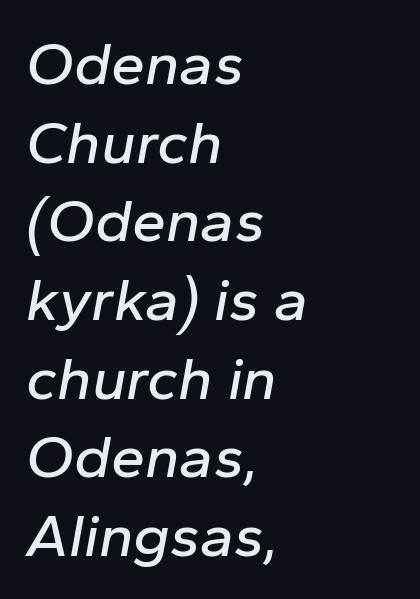
{"italic": "yes", "lean": "right", "slant_degrees": 10, "width": "normal", "stroke_contrast": "low", "x_height": "medium", "monospaced": "no", "underline": "no", "align": "left", "line_spacing": "normal", "line_spacing_ratio": 1.29, "letter_spacing": "normal", "letter_spacing_em": 0.0, "glyph_px": 61}
